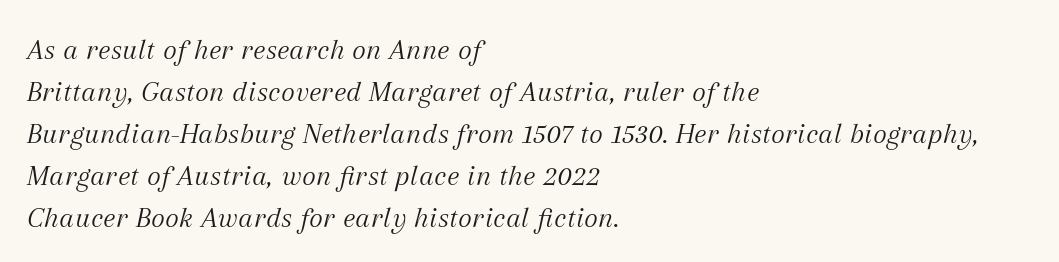
The image shows 30 px light serif type, italic (leaning right); set left-aligned, normal line spacing (1.4x), normal letter spacing, not underlined; medium stroke contrast and a medium x-height.
